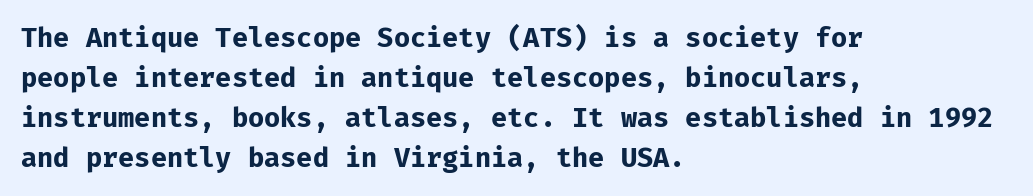
A student would call this left alignment; a typographer would say flush left, rag right. Lines of text with bare space underneath. Does the weight exceed regular? Yes, all the way to bold. Posture: vertical. The rows are spaced the way most documents space them. In terms of letterspacing, this is plain default setting.
